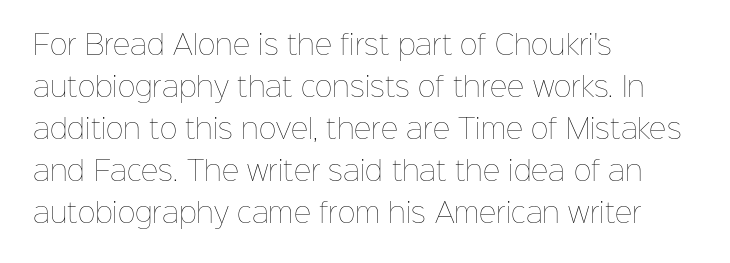
Q: Is the text bold? A: No.
Q: Is the text italic (slanted)? A: No, it is upright.
Q: Is the text underlined? A: No.
Q: How is the paragraph aligned? A: Left-aligned.
Q: Is the spacing between letters normal or unusually wide? A: Normal.
Q: Is the spacing between lines tight, normal or loose? A: Normal.
